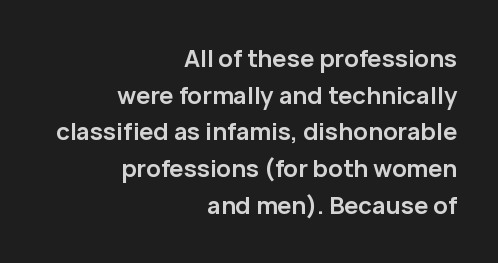
{"italic": "no", "bold": "yes", "underline": "no", "align": "right", "line_spacing": "normal", "line_spacing_ratio": 1.53, "letter_spacing": "normal", "letter_spacing_em": 0.0, "glyph_px": 24}
